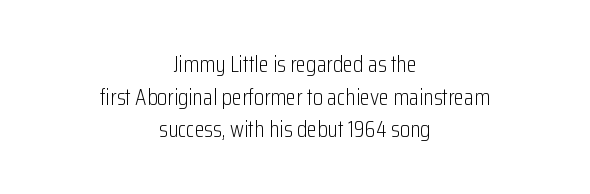
{"italic": "no", "bold": "no", "underline": "no", "align": "center", "line_spacing": "normal", "line_spacing_ratio": 1.42, "letter_spacing": "normal", "letter_spacing_em": 0.0, "glyph_px": 23}
